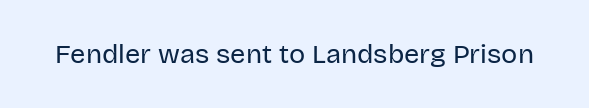
{"italic": "no", "bold": "no", "underline": "no", "letter_spacing": "normal", "letter_spacing_em": 0.0, "glyph_px": 27}
